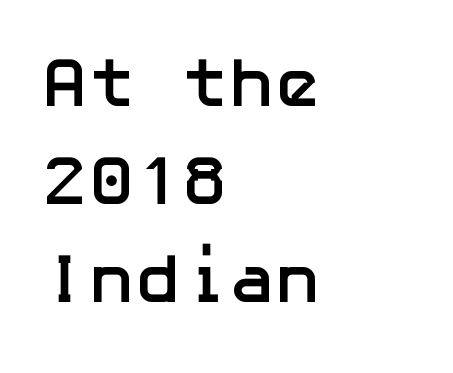
The image shows 70 px semibold sans-serif type, upright; set left-aligned, normal line spacing (1.4x), normal letter spacing, not underlined; low stroke contrast and a medium x-height.
